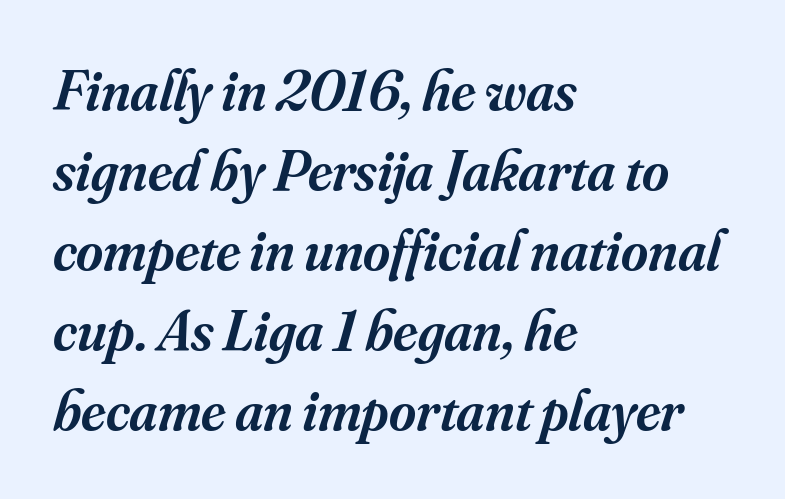
Q: Is the text bold? A: Semi-bold.
Q: Is the text italic (slanted)? A: Yes, it leans right by about 16 degrees.
Q: Is the typeface a serif or a sans-serif typeface? A: Serif.
Q: Is the text underlined? A: No.
Q: How is the paragraph aligned? A: Left-aligned.
Q: Is the spacing between letters normal or unusually wide? A: Normal.
Q: Is the spacing between lines tight, normal or loose? A: Normal.
Q: Width (condensed, normal, or wide)? A: Normal.
Q: Stroke contrast? A: Medium.
Q: x-height? A: Small.
Q: Monospaced? A: No.
